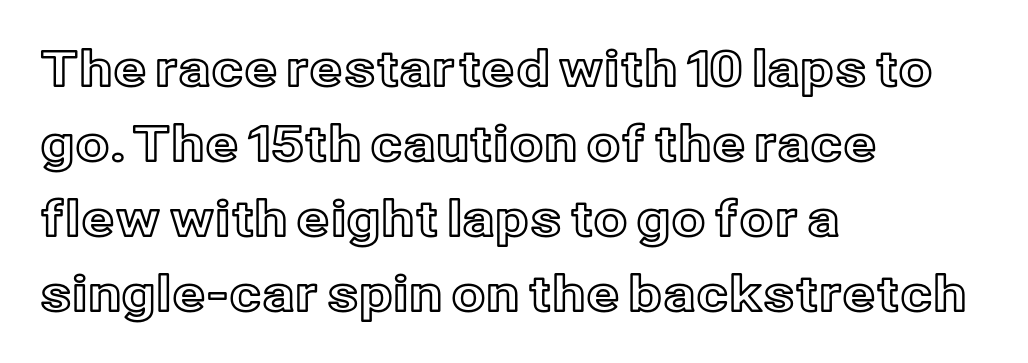
{"italic": "no", "width": "normal", "x_height": "medium", "monospaced": "no", "underline": "no", "align": "left", "line_spacing": "normal", "line_spacing_ratio": 1.53, "letter_spacing": "normal", "letter_spacing_em": 0.0, "glyph_px": 49}
